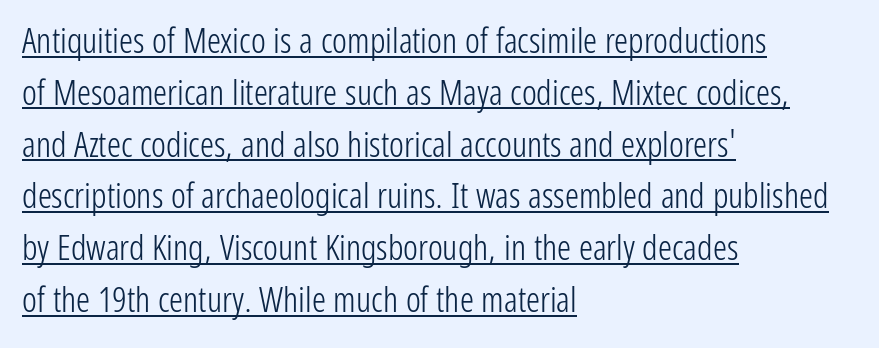
These lines were composed using upright roman letters. Nothing unusual about the tracking: characters are spaced as the font intends. This reads as an unemphasized weight, regular at the heaviest. Glance below the letters and you will spot a drawn line. You can tell from the bare stems that sans-serif type was used. Horizontal bands of white between lines are of average thickness.
